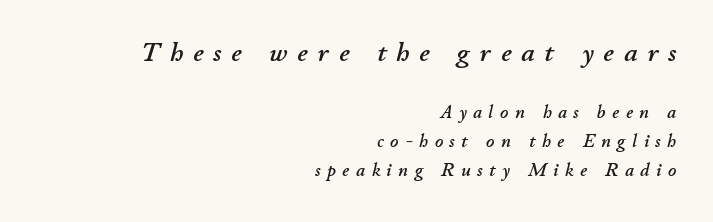
The image shows 27 px text type, italic (leaning right); set right-aligned, normal line spacing (1.61x), unusually wide letter spacing (+0.37 em), not underlined; the first (top) block is 1.5x larger.
